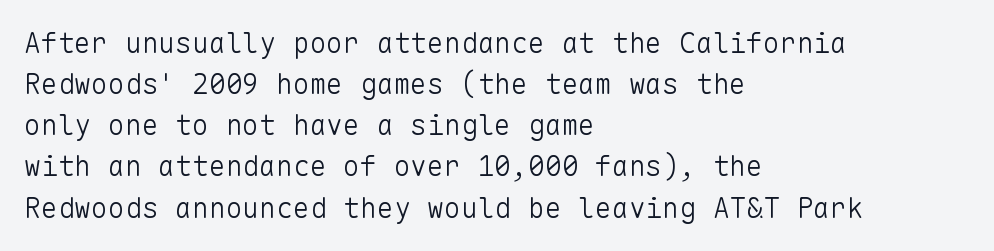
Q: Is the text bold? A: No.
Q: Is the text italic (slanted)? A: No, it is upright.
Q: Is the typeface a serif or a sans-serif typeface? A: Sans-serif.
Q: Is the text underlined? A: No.
Q: How is the paragraph aligned? A: Left-aligned.
Q: Is the spacing between letters normal or unusually wide? A: Normal.
Q: Is the spacing between lines tight, normal or loose? A: Normal.
Q: Width (condensed, normal, or wide)? A: Normal.
Q: Stroke contrast? A: Low.
Q: x-height? A: Medium.
Q: Monospaced? A: Yes.
